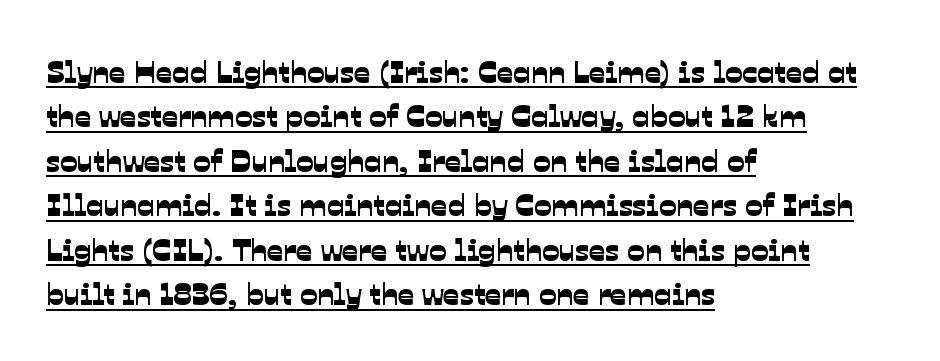
Leading: standard. This is sans-serif lettering, the kind often seen on screens and signage. The lines in this sample share a left origin and differ only in where they stop. The passage shown is typed in a proportional face where columns would drift. The letterforms sit shoulder to shoulder at normal distance. Underlining? Definitely there.
